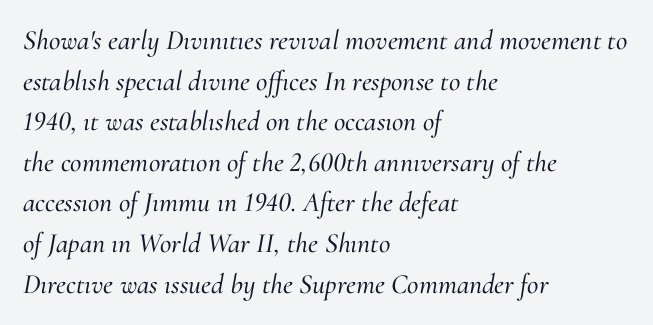
Q: Is the text italic (slanted)? A: Yes, it leans right by about 10 degrees.
Q: Is the typeface a serif or a sans-serif typeface? A: Serif.
Q: Is the text underlined? A: No.
Q: How is the paragraph aligned? A: Left-aligned.
Q: Is the spacing between letters normal or unusually wide? A: Normal.
Q: Is the spacing between lines tight, normal or loose? A: Normal.
Q: Width (condensed, normal, or wide)? A: Normal.
Q: Stroke contrast? A: Medium.
Q: x-height? A: Small.
Q: Monospaced? A: No.
